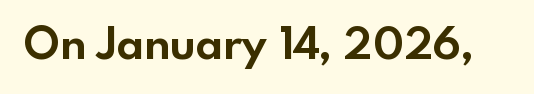
The image shows 44 px bold sans-serif type, upright; set normal letter spacing, not underlined; a small x-height.
